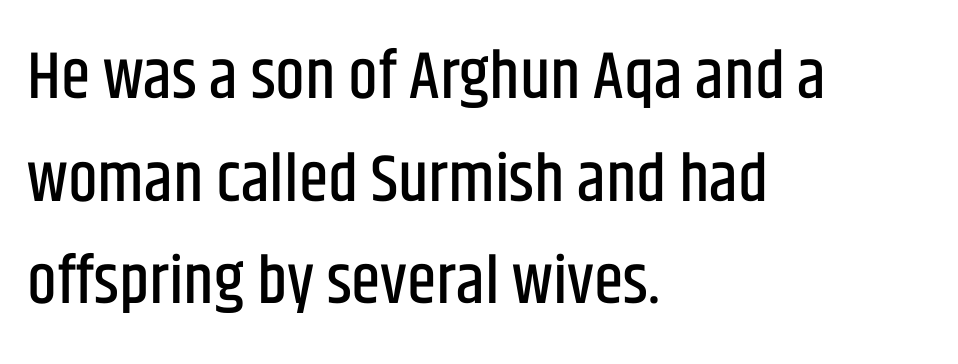
The rendering keeps characters at their native spacing. Here the designer chose a conventional face with non-uniform glyph widths. Lines of text with bare space underneath. The setting favours the left margin, as ordinary paragraphs usually do. The letters carry no serifs — their stems end cleanly without finishing strokes. Leading matches the norm, producing a regular column.
